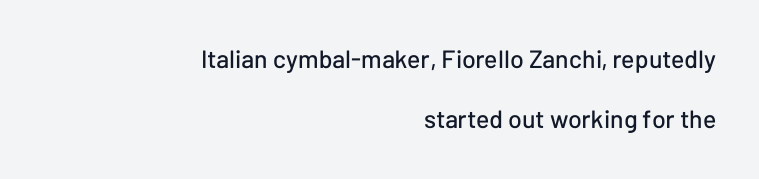
Q: Is the text italic (slanted)? A: No, it is upright.
Q: Is the text underlined? A: No.
Q: How is the paragraph aligned? A: Right-aligned.
Q: Is the spacing between letters normal or unusually wide? A: Normal.
Q: Is the spacing between lines tight, normal or loose? A: Loose.
